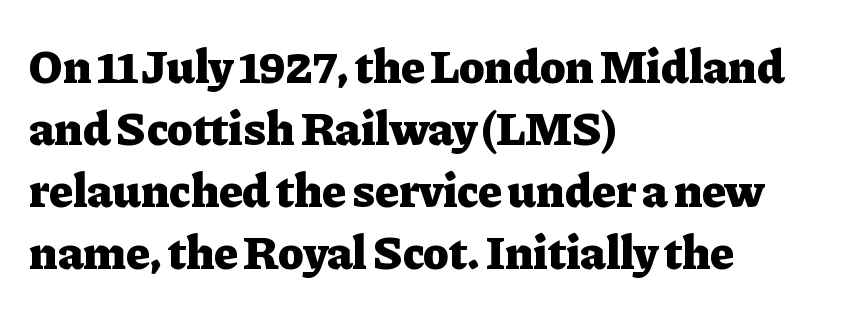
Q: Is the text bold? A: Yes.
Q: Is the text italic (slanted)? A: No, it is upright.
Q: Is the typeface a serif or a sans-serif typeface? A: Serif.
Q: Is the text underlined? A: No.
Q: How is the paragraph aligned? A: Left-aligned.
Q: Is the spacing between letters normal or unusually wide? A: Normal.
Q: Is the spacing between lines tight, normal or loose? A: Normal.
Q: Width (condensed, normal, or wide)? A: Normal.
Q: Stroke contrast? A: Low.
Q: x-height? A: Medium.
Q: Monospaced? A: No.
